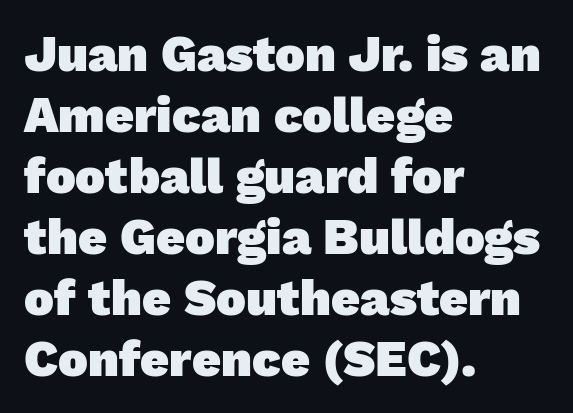
The image shows 50 px heavy sans-serif type; set left-aligned, line spacing 1.22x, normal letter spacing, not underlined; low stroke contrast and a medium x-height.
